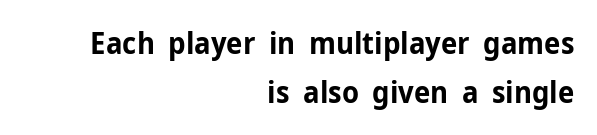
The image shows 30 px bold sans-serif type, upright; set right-aligned, normal line spacing (1.62x), normal letter spacing, not underlined; low stroke contrast and a medium x-height.
